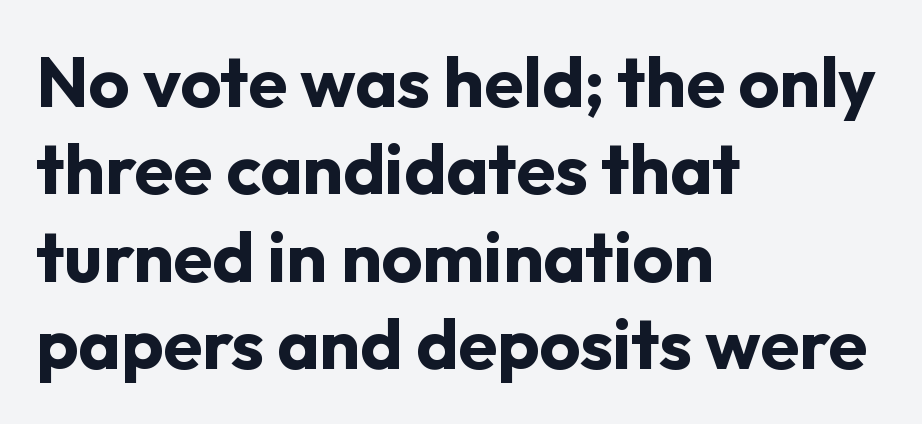
The image shows 71 px bold sans-serif type, upright; set left-aligned, line spacing 1.23x, normal letter spacing, not underlined; low stroke contrast and a medium x-height.
